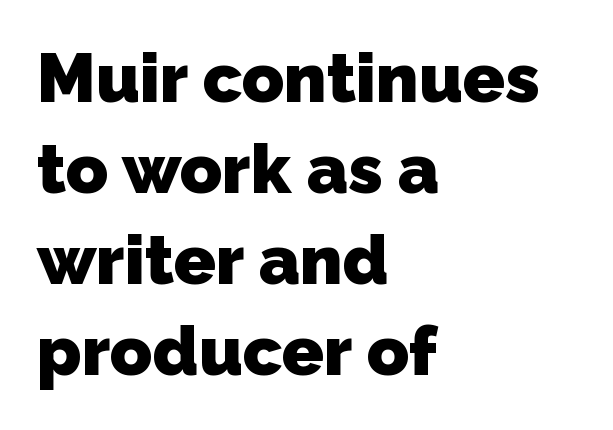
Here the designer chose a conventional face with non-uniform glyph widths. Heft: maximum for text — a bold. Default kerning and tracking; the words read as compact shapes. The baseline area is clear. One-word summary of the alignment: left.
